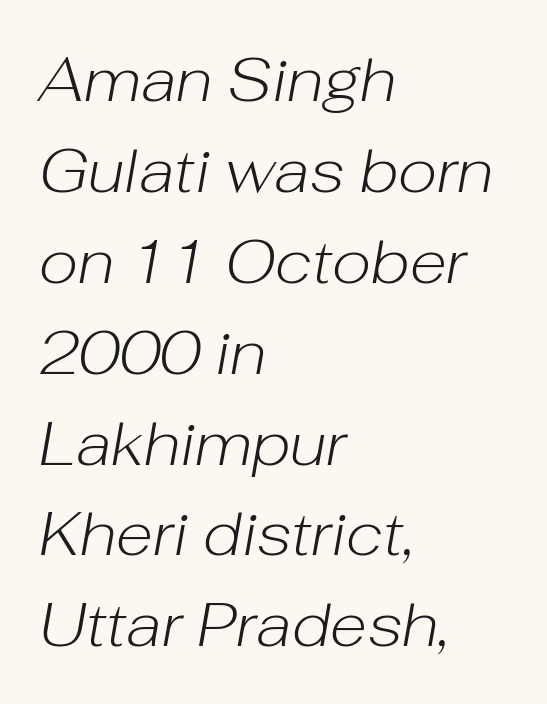
Anything drawn beneath the words? Only blank space. These lines are rendered in a variable-pitch font. On a weight scale, this lands at 450 or below. The paragraph has a hard left edge and a soft right edge. Quick note: italic.
